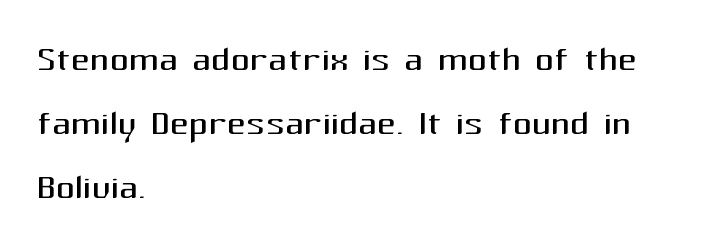
The image shows 47 px regular-weight sans-serif type, upright; set left-aligned, normal line spacing (1.36x), normal letter spacing, not underlined; medium stroke contrast and a medium x-height.
